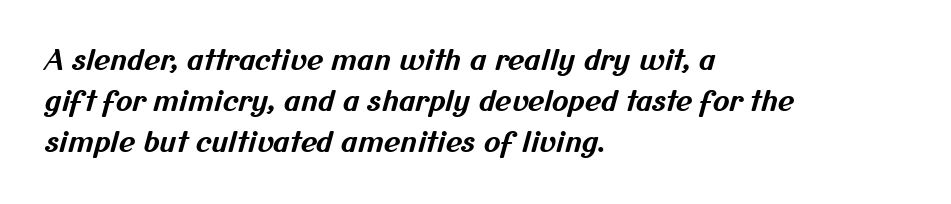
Descender tails drop into unmarked territory. Notice how the passage keeps a crisp vertical edge on the left only. I'd describe the lettering as bold — thick and assertive. Honestly, the row spacing looks completely unremarkable. Regarding serifs, this sample does without them.
